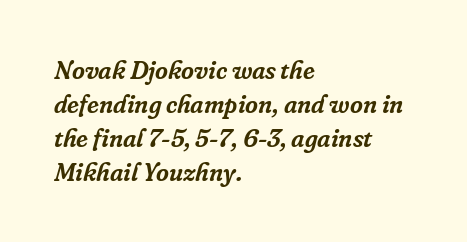
Q: Is the text italic (slanted)? A: Yes, it leans right by about 16 degrees.
Q: Is the text underlined? A: No.
Q: How is the paragraph aligned? A: Left-aligned.
Q: Is the spacing between letters normal or unusually wide? A: Normal.
Q: Is the spacing between lines tight, normal or loose? A: Normal.
